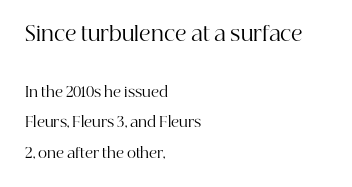
{"italic": "no", "bold": "no", "underline": "no", "align": "left", "line_spacing": "loose", "line_spacing_ratio": 2.19, "letter_spacing": "normal", "letter_spacing_em": 0.0, "larger_block": "first", "size_ratio": 1.43, "glyph_px": 20}
